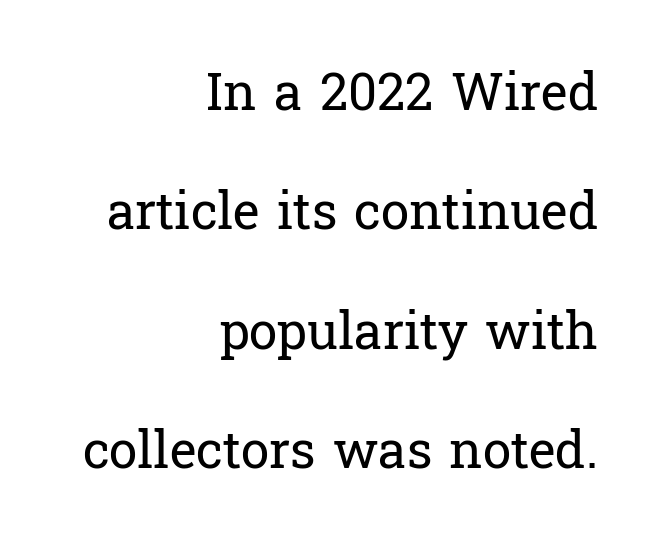
What kind of face is this? One with serifs. Successive baselines arrive slowly, with a big drop between each. The weight would be labelled regular, book, light, or lighter still. The foot of each line stays bare and open.
